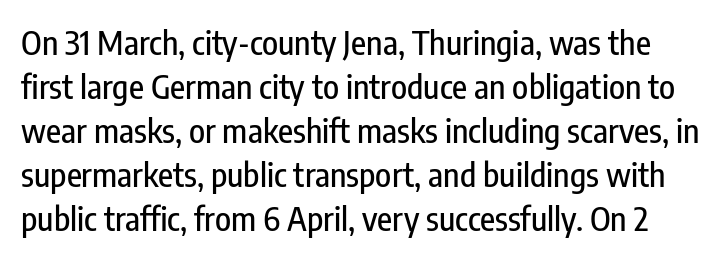
Q: Is the text italic (slanted)? A: No, it is upright.
Q: Is the typeface a serif or a sans-serif typeface? A: Sans-serif.
Q: Is the text underlined? A: No.
Q: Is the spacing between letters normal or unusually wide? A: Normal.
Q: Is the spacing between lines tight, normal or loose? A: Normal.
Q: Width (condensed, normal, or wide)? A: Condensed.
Q: Stroke contrast? A: Low.
Q: x-height? A: Medium.
Q: Monospaced? A: No.
